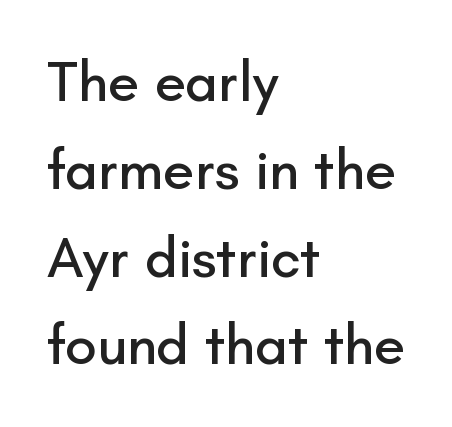
A typesetter would label this face a sans. One glance says typical: line gaps are just what's usual. A student would call this left alignment; a typographer would say flush left, rag right. The horizontal fit of the characters is conventional and even. Honestly, there is no underline to notice here at all. Here the designer chose a conventional face with non-uniform glyph widths.
